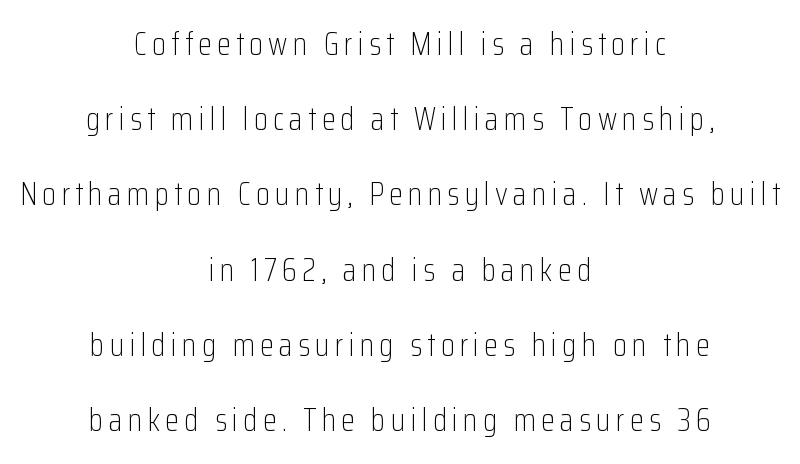
Q: Is the text bold? A: No.
Q: Is the text italic (slanted)? A: No, it is upright.
Q: Is the typeface a serif or a sans-serif typeface? A: Sans-serif.
Q: Is the text underlined? A: No.
Q: How is the paragraph aligned? A: Centered.
Q: Is the spacing between lines tight, normal or loose? A: Loose.
Q: Width (condensed, normal, or wide)? A: Condensed.
Q: Stroke contrast? A: Low.
Q: x-height? A: Medium.
Q: Monospaced? A: No.
